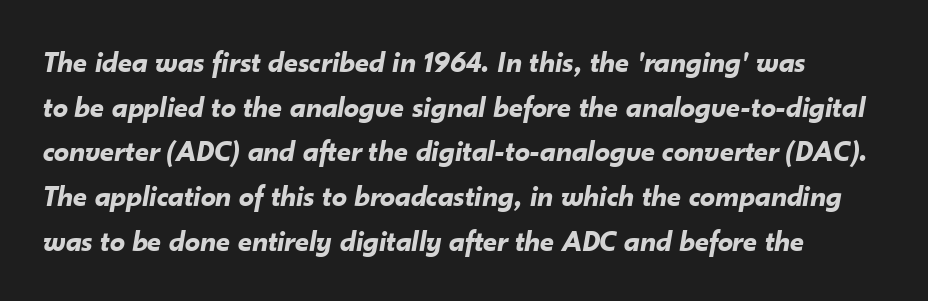
The image shows 30 px bold type, italic (leaning right); set normal line spacing (1.49x), normal letter spacing, not underlined; low stroke contrast and a small x-height.
